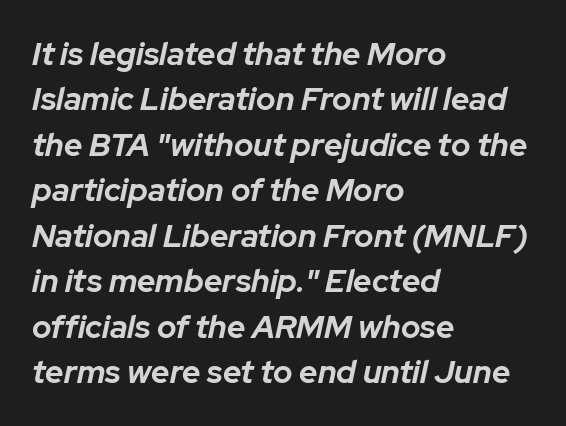
The image shows 32 px bold type, italic (leaning right); set left-aligned, normal line spacing (1.42x), normal letter spacing, not underlined; low stroke contrast and a medium x-height.
